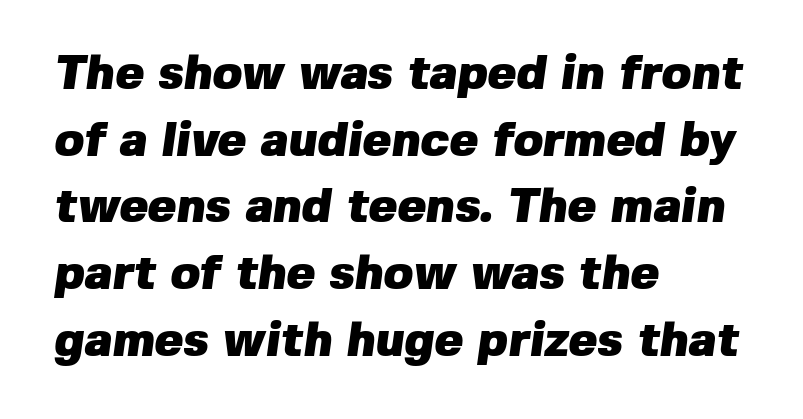
Q: Is the text bold? A: Yes.
Q: Is the typeface a serif or a sans-serif typeface? A: Sans-serif.
Q: Is the text underlined? A: No.
Q: How is the paragraph aligned? A: Left-aligned.
Q: Is the spacing between letters normal or unusually wide? A: Normal.
Q: Is the spacing between lines tight, normal or loose? A: Normal.
Q: Width (condensed, normal, or wide)? A: Normal.
Q: Stroke contrast? A: Low.
Q: x-height? A: Medium.
Q: Monospaced? A: No.
